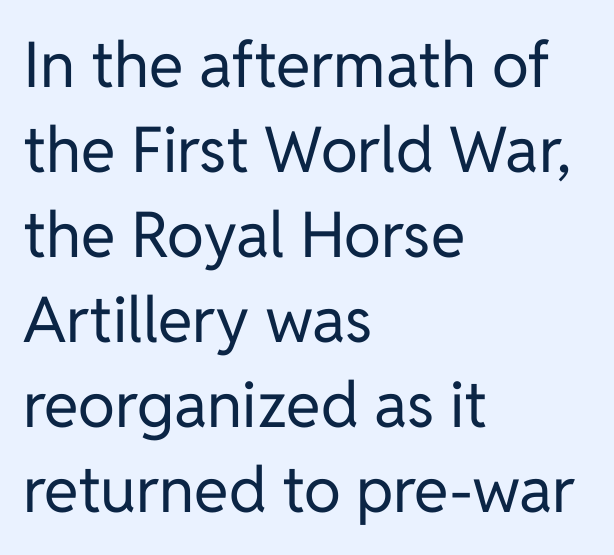
Q: Is the text bold? A: No.
Q: Is the text italic (slanted)? A: No, it is upright.
Q: Is the typeface a serif or a sans-serif typeface? A: Sans-serif.
Q: Is the text underlined? A: No.
Q: How is the paragraph aligned? A: Left-aligned.
Q: Is the spacing between letters normal or unusually wide? A: Normal.
Q: Is the spacing between lines tight, normal or loose? A: Normal.
Q: Width (condensed, normal, or wide)? A: Normal.
Q: Stroke contrast? A: Low.
Q: x-height? A: Medium.
Q: Monospaced? A: No.
